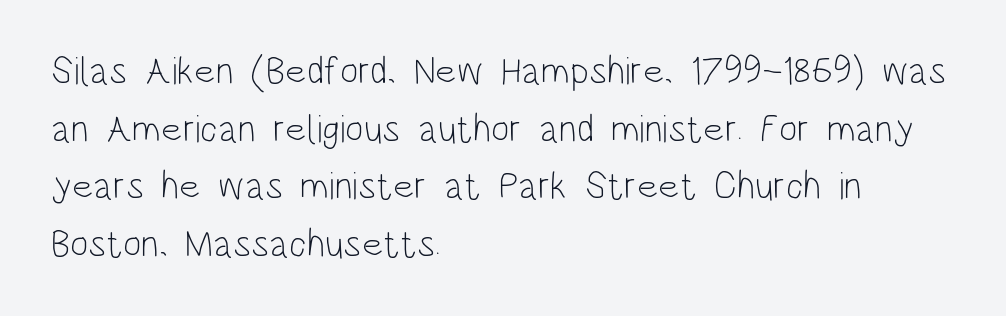
The image shows 39 px light, condensed sans-serif type, upright; set left-aligned, normal line spacing (1.48x), normal letter spacing, not underlined; low stroke contrast and a large x-height.
